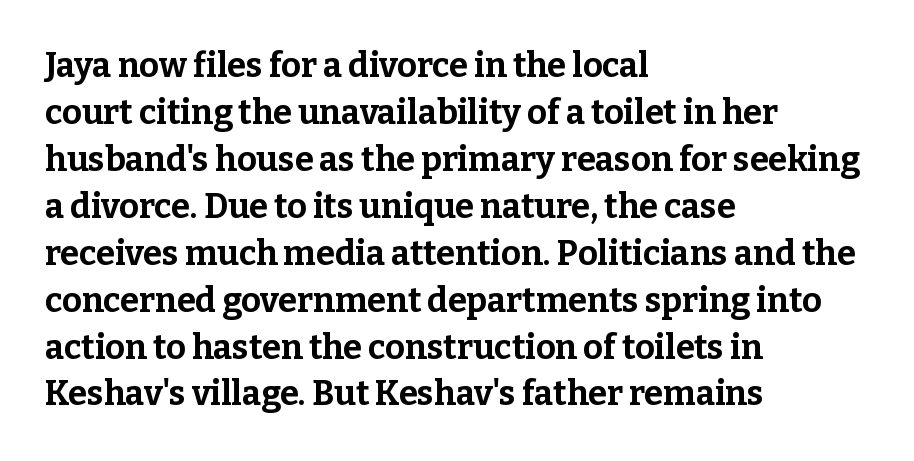
{"serif": "yes", "italic": "no", "bold": "yes", "weight": "bold", "width": "normal", "stroke_contrast": "low", "x_height": "medium", "monospaced": "no", "underline": "no", "align": "left", "line_spacing": "normal", "line_spacing_ratio": 1.38, "letter_spacing": "normal", "letter_spacing_em": 0.0, "glyph_px": 34}
